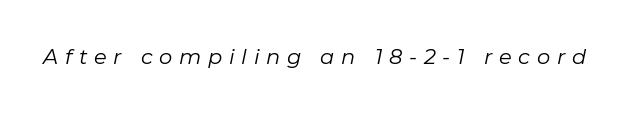
{"italic": "yes", "lean": "right", "slant_degrees": 11, "bold": "no", "underline": "no", "letter_spacing": "wide", "letter_spacing_em": 0.32, "glyph_px": 21}
